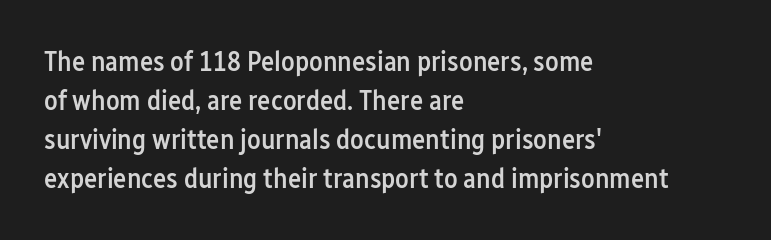
Q: Is the text bold? A: Semi-bold.
Q: Is the text italic (slanted)? A: No, it is upright.
Q: Is the typeface a serif or a sans-serif typeface? A: Sans-serif.
Q: Is the text underlined? A: No.
Q: How is the paragraph aligned? A: Left-aligned.
Q: Is the spacing between letters normal or unusually wide? A: Normal.
Q: Is the spacing between lines tight, normal or loose? A: Normal.
Q: Width (condensed, normal, or wide)? A: Condensed.
Q: Stroke contrast? A: Low.
Q: x-height? A: Medium.
Q: Monospaced? A: No.
